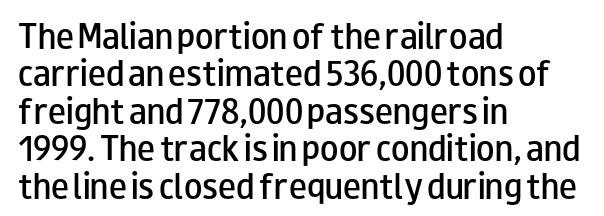
Q: Is the text bold? A: Semi-bold.
Q: Is the text italic (slanted)? A: No, it is upright.
Q: Is the typeface a serif or a sans-serif typeface? A: Sans-serif.
Q: Is the text underlined? A: No.
Q: How is the paragraph aligned? A: Left-aligned.
Q: Is the spacing between letters normal or unusually wide? A: Normal.
Q: Is the spacing between lines tight, normal or loose? A: Normal.
Q: Width (condensed, normal, or wide)? A: Wide.
Q: Stroke contrast? A: Low.
Q: x-height? A: Small.
Q: Monospaced? A: No.
